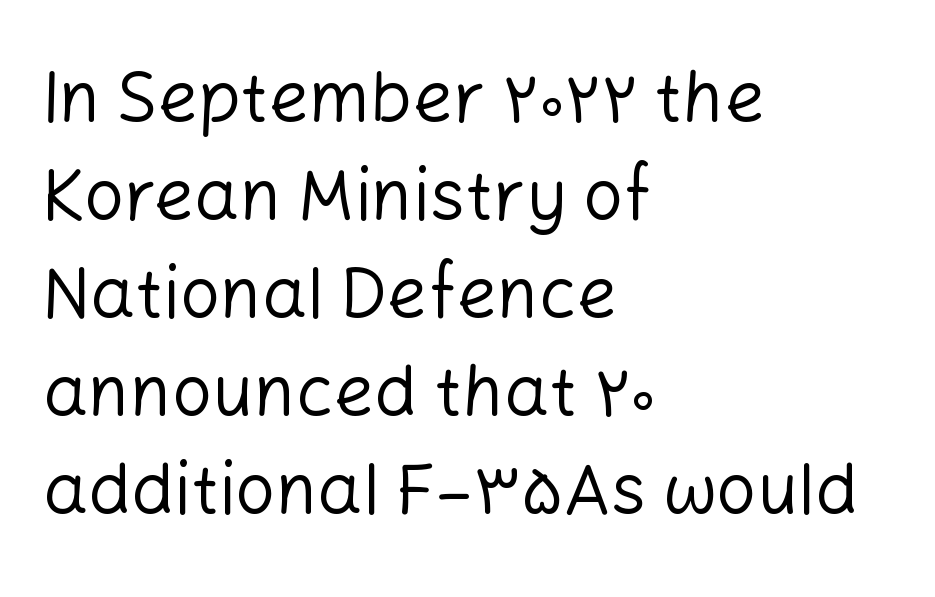
Q: Is the text bold? A: No.
Q: Is the text italic (slanted)? A: No, it is upright.
Q: Is the typeface a serif or a sans-serif typeface? A: Sans-serif.
Q: Is the text underlined? A: No.
Q: How is the paragraph aligned? A: Left-aligned.
Q: Is the spacing between letters normal or unusually wide? A: Normal.
Q: Is the spacing between lines tight, normal or loose? A: Normal.
Q: Width (condensed, normal, or wide)? A: Normal.
Q: Stroke contrast? A: Low.
Q: x-height? A: Medium.
Q: Monospaced? A: No.
